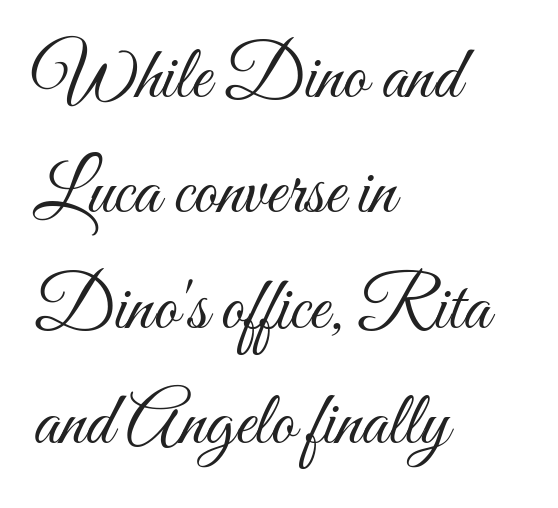
{"bold": "no", "weight": "light", "width": "condensed", "stroke_contrast": "medium", "x_height": "small", "monospaced": "no", "underline": "no", "align": "left", "line_spacing": "normal", "line_spacing_ratio": 1.54, "letter_spacing": "normal", "letter_spacing_em": 0.0, "glyph_px": 75}
